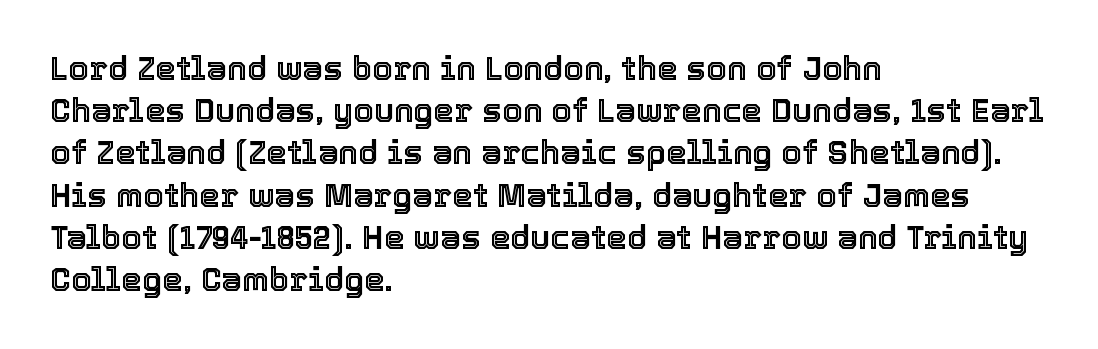
{"italic": "no", "width": "normal", "x_height": "medium", "monospaced": "no", "underline": "no", "align": "left", "line_spacing": "normal", "line_spacing_ratio": 1.28, "letter_spacing": "normal", "letter_spacing_em": 0.0, "glyph_px": 33}
